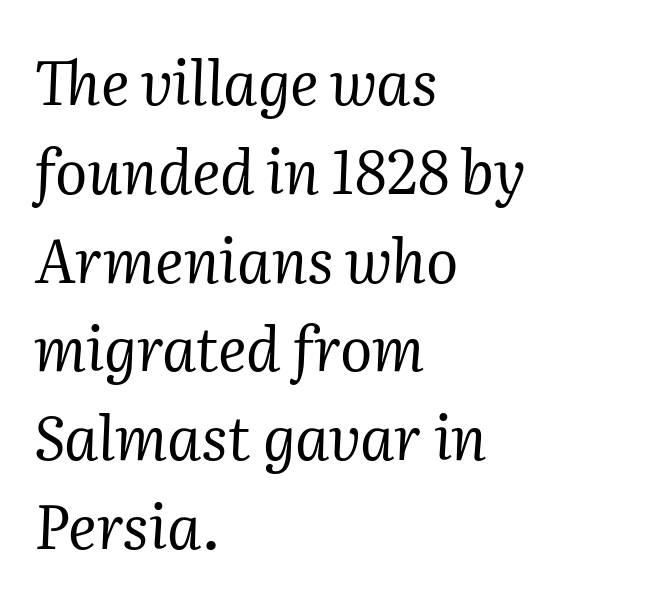
This reads as an unemphasized weight, regular at the heaviest. Would a proofreader flag this as italicized? Yes. Honestly, there is no underline to notice here at all. Look at the tracking — it's just the regular setting, nothing added. The passage shown stacks its lines at a standard gap. A classic flush-left, rag-right setting is used for this passage.
